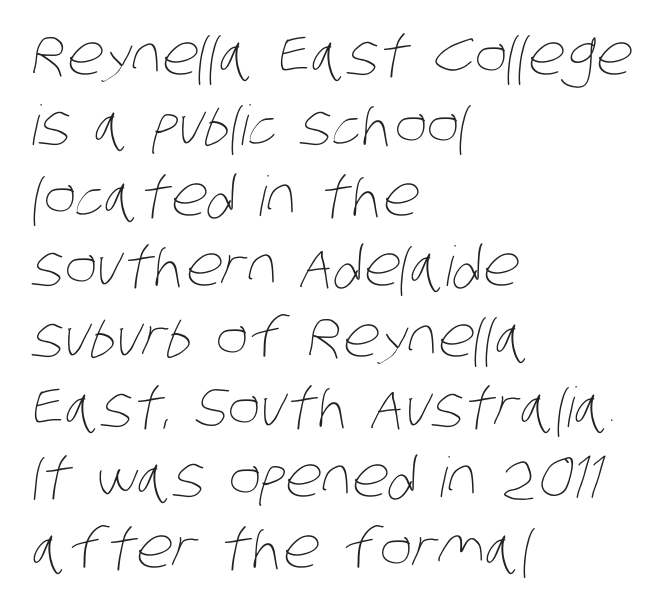
Q: Is the text bold? A: No.
Q: Is the text underlined? A: No.
Q: How is the paragraph aligned? A: Left-aligned.
Q: Is the spacing between letters normal or unusually wide? A: Normal.
Q: Is the spacing between lines tight, normal or loose? A: Normal.
Q: Width (condensed, normal, or wide)? A: Condensed.
Q: Stroke contrast? A: Low.
Q: x-height? A: Large.
Q: Monospaced? A: No.
